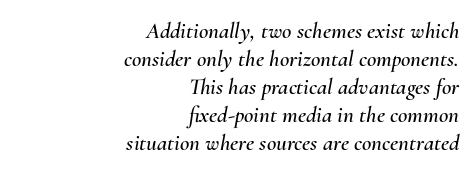
Q: Is the text italic (slanted)? A: Yes, it leans right by about 10 degrees.
Q: Is the text underlined? A: No.
Q: How is the paragraph aligned? A: Right-aligned.
Q: Is the spacing between letters normal or unusually wide? A: Normal.
